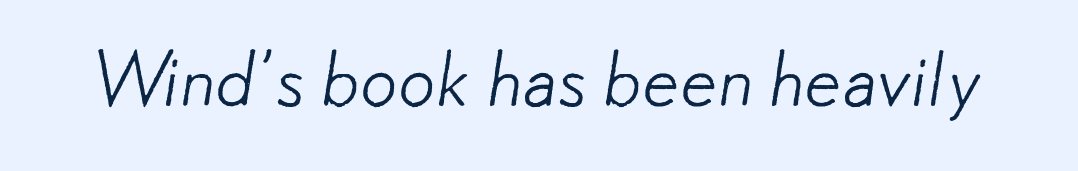
Q: Is the text bold? A: No.
Q: Is the typeface a serif or a sans-serif typeface? A: Sans-serif.
Q: Is the text underlined? A: No.
Q: Is the spacing between letters normal or unusually wide? A: Normal.
Q: Width (condensed, normal, or wide)? A: Normal.
Q: Stroke contrast? A: Low.
Q: x-height? A: Small.
Q: Monospaced? A: No.
